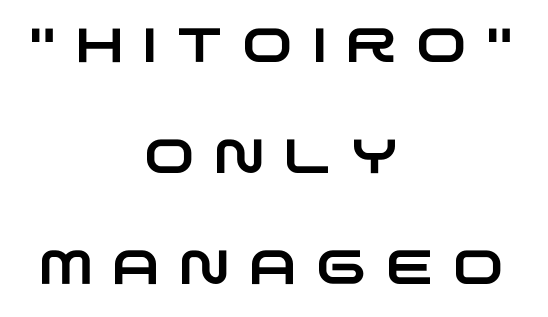
This sample has the flowing, uneven cadence of proportional lettering. Honestly, the rows look like they've been pulled way apart. Honestly, the letter spacing is so wide it's the main thing you notice. Unmarked baselines from the first word to the last. Note: no serifs on the glyphs. Alignment: centered.
